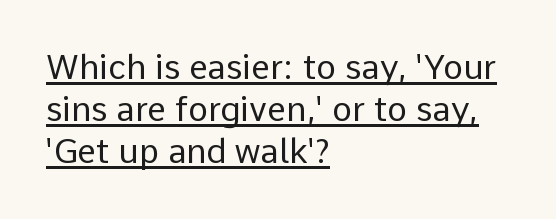
{"serif": "no", "italic": "no", "bold": "no", "weight": "regular", "width": "normal", "stroke_contrast": "low", "x_height": "medium", "monospaced": "no", "underline": "yes", "align": "left", "line_spacing_ratio": 1.24, "letter_spacing": "normal", "letter_spacing_em": 0.0, "glyph_px": 34}
